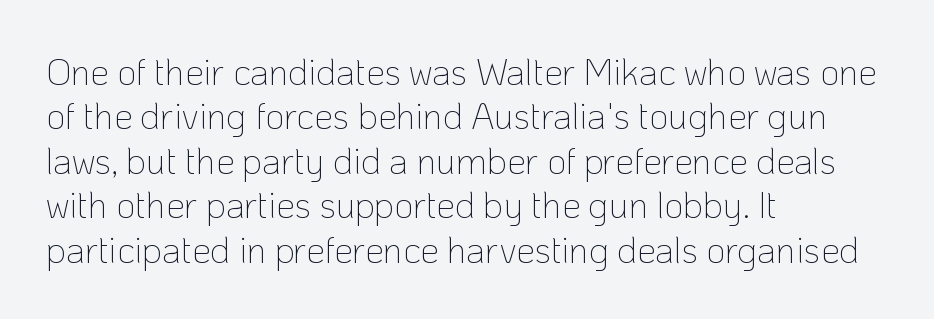
Letters have the restrained weight of plain body copy at most. You can tell it's not italic because the verticals are truly vertical. How are the letters spaced? Ordinarily, with no added tracking. Visually the block forms a straight wall on the left and a jagged coastline on the right.
